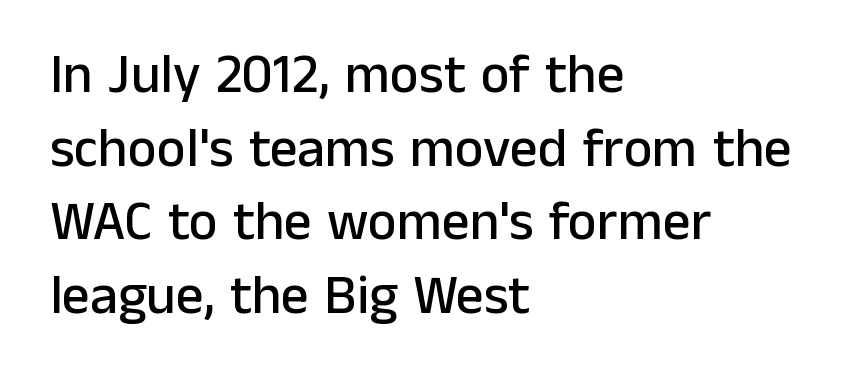
{"serif": "no", "italic": "no", "width": "normal", "stroke_contrast": "low", "x_height": "medium", "monospaced": "no", "underline": "no", "align": "left", "line_spacing": "normal", "line_spacing_ratio": 1.34, "letter_spacing": "normal", "letter_spacing_em": 0.0, "glyph_px": 55}
